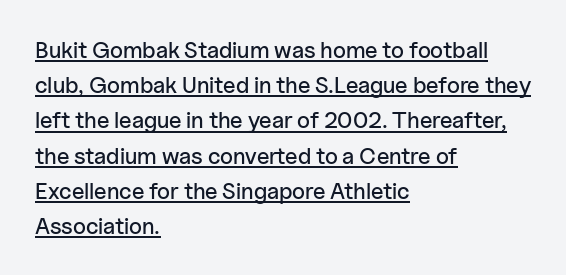
The sample's only ornament is a line tracing under the words. Does the copy run flush right? No — it runs flush left. The font's upright variant was chosen for this text. The letters sit at their default tracking, neither squeezed nor spread. Leading: standard.
